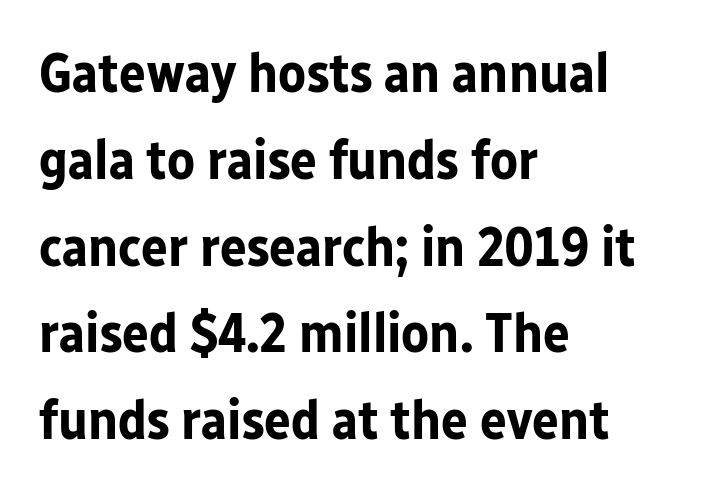
Q: Is the text bold? A: Yes.
Q: Is the text italic (slanted)? A: No, it is upright.
Q: Is the typeface a serif or a sans-serif typeface? A: Sans-serif.
Q: Is the text underlined? A: No.
Q: How is the paragraph aligned? A: Left-aligned.
Q: Is the spacing between letters normal or unusually wide? A: Normal.
Q: Is the spacing between lines tight, normal or loose? A: Normal.
Q: Width (condensed, normal, or wide)? A: Normal.
Q: Stroke contrast? A: Low.
Q: x-height? A: Medium.
Q: Monospaced? A: No.
